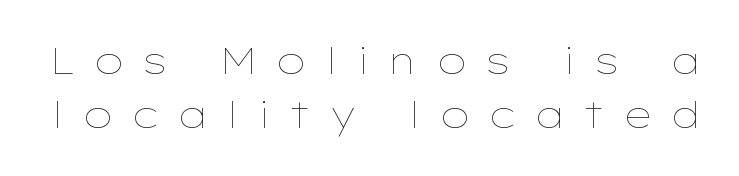
{"italic": "no", "bold": "no", "weight": "thin", "width": "wide", "stroke_contrast": "low", "x_height": "medium", "monospaced": "no", "underline": "no", "line_spacing": "normal", "line_spacing_ratio": 1.46, "letter_spacing": "wide", "letter_spacing_em": 0.47, "glyph_px": 37}
